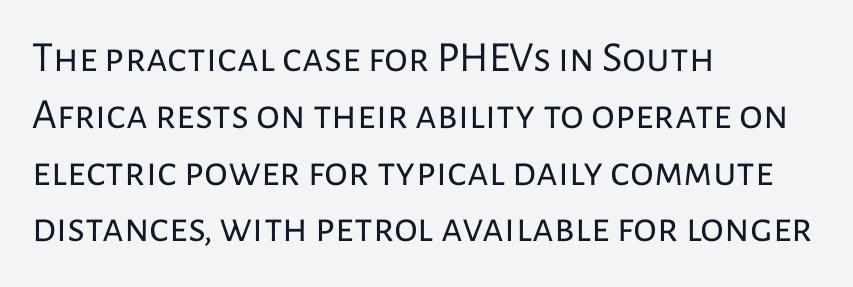
The image shows 43 px regular-weight sans-serif type, upright; set left-aligned, normal line spacing (1.32x), normal letter spacing, not underlined; low stroke contrast and a medium x-height.
